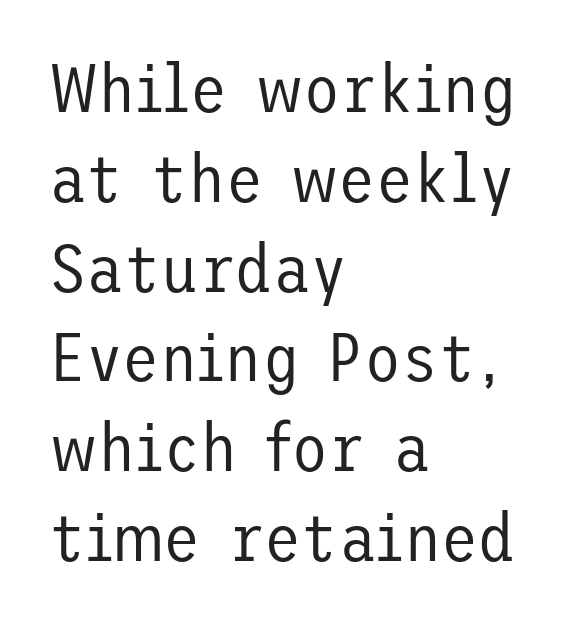
The image shows 68 px regular-weight sans-serif type, upright; set left-aligned, normal line spacing (1.32x), normal letter spacing, not underlined; low stroke contrast and a medium x-height.
